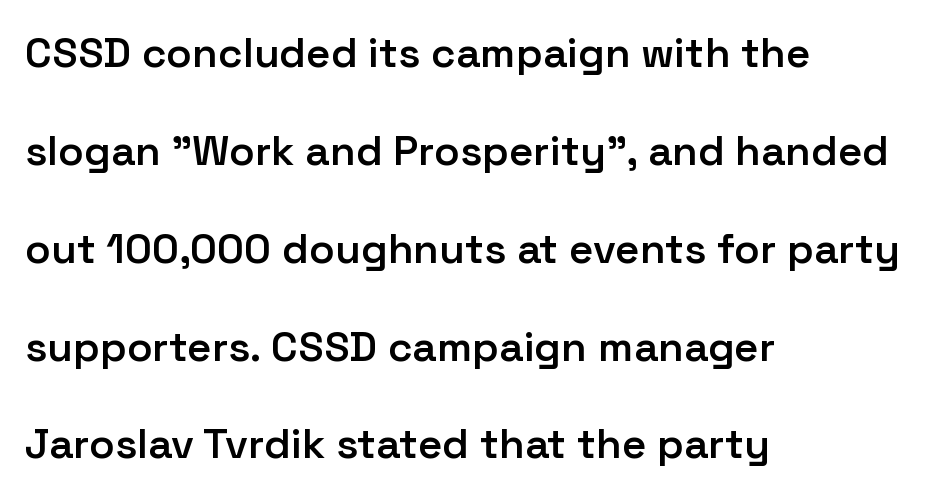
The image shows 42 px semibold sans-serif type, upright; set left-aligned, loose line spacing (2.33x), normal letter spacing, not underlined; low stroke contrast and a medium x-height.
